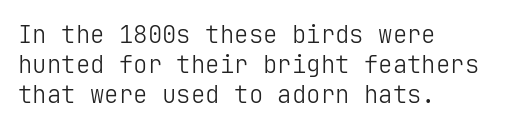
Honestly, there is no underline to notice here at all. The font's upright variant was chosen for this text. Horizontally, the lines are justified to the leading edge only. Bold? No — there's no thickening of the strokes.
